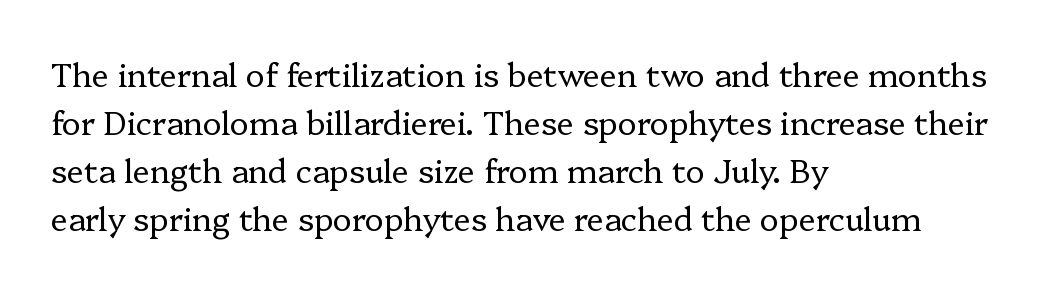
The image shows 32 px regular-weight serif type, upright; set left-aligned, normal line spacing (1.5x), normal letter spacing, not underlined; low stroke contrast and a medium x-height.
